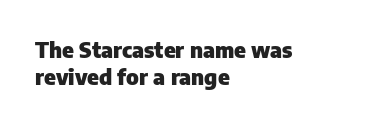
The image shows 22 px bold type, upright; set left-aligned, line spacing 1.21x, normal letter spacing, not underlined.
